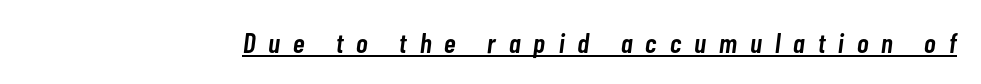
{"italic": "yes", "lean": "right", "slant_degrees": 7, "bold": "semi", "weight": "semibold", "width": "condensed", "stroke_contrast": "low", "x_height": "medium", "monospaced": "no", "underline": "yes", "letter_spacing": "wide", "letter_spacing_em": 0.47, "glyph_px": 28}
